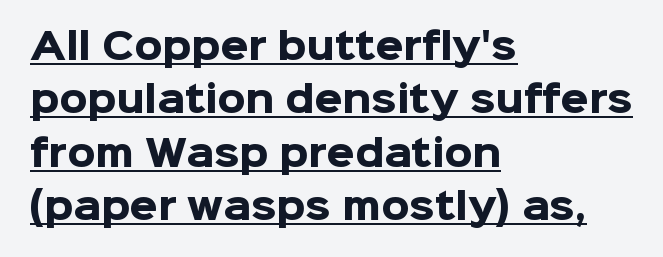
{"serif": "no", "italic": "no", "bold": "yes", "weight": "heavy", "width": "normal", "stroke_contrast": "low", "x_height": "medium", "monospaced": "no", "underline": "yes", "align": "left", "line_spacing": "normal", "line_spacing_ratio": 1.48, "letter_spacing": "normal", "letter_spacing_em": 0.0, "glyph_px": 36}
